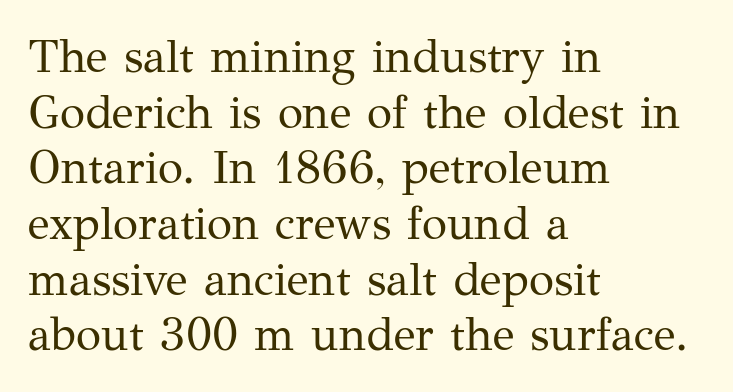
{"serif": "yes", "italic": "no", "bold": "no", "weight": "regular", "width": "normal", "stroke_contrast": "medium", "x_height": "medium", "monospaced": "no", "underline": "no", "align": "left", "line_spacing_ratio": 1.21, "letter_spacing": "normal", "letter_spacing_em": 0.0, "glyph_px": 46}
